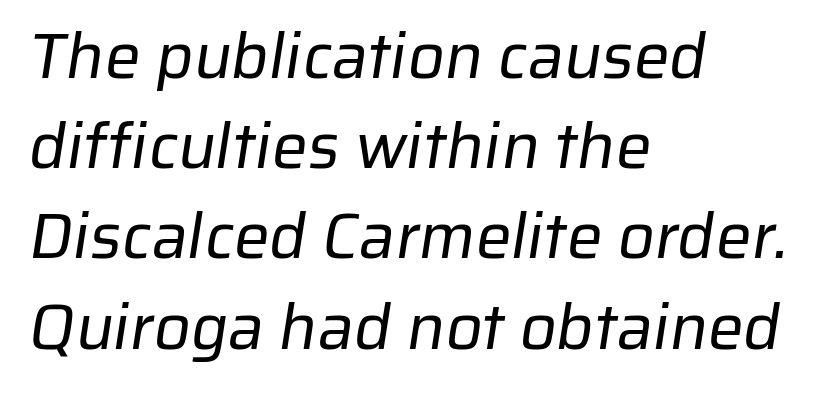
Q: Is the text bold? A: No.
Q: Is the typeface a serif or a sans-serif typeface? A: Sans-serif.
Q: Is the text underlined? A: No.
Q: How is the paragraph aligned? A: Left-aligned.
Q: Is the spacing between letters normal or unusually wide? A: Normal.
Q: Is the spacing between lines tight, normal or loose? A: Normal.
Q: Width (condensed, normal, or wide)? A: Normal.
Q: Stroke contrast? A: Low.
Q: x-height? A: Medium.
Q: Monospaced? A: No.
